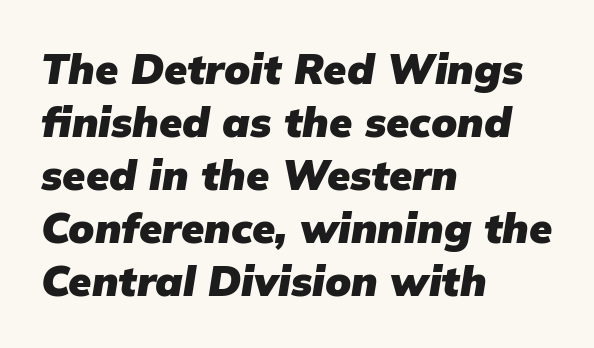
The image shows 42 px heavy type, italic (leaning right); set left-aligned, normal line spacing (1.26x), normal letter spacing, not underlined; low stroke contrast and a medium x-height.
